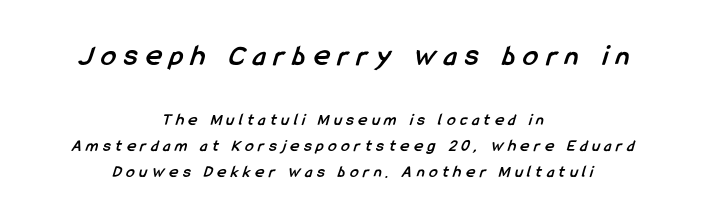
{"serif": "no", "bold": "yes", "weight": "semibold", "width": "condensed", "stroke_contrast": "low", "x_height": "medium", "monospaced": "no", "underline": "no", "align": "center", "line_spacing": "normal", "line_spacing_ratio": 1.53, "letter_spacing": "wide", "letter_spacing_em": 0.28, "larger_block": "first", "size_ratio": 1.76, "glyph_px": 30}
